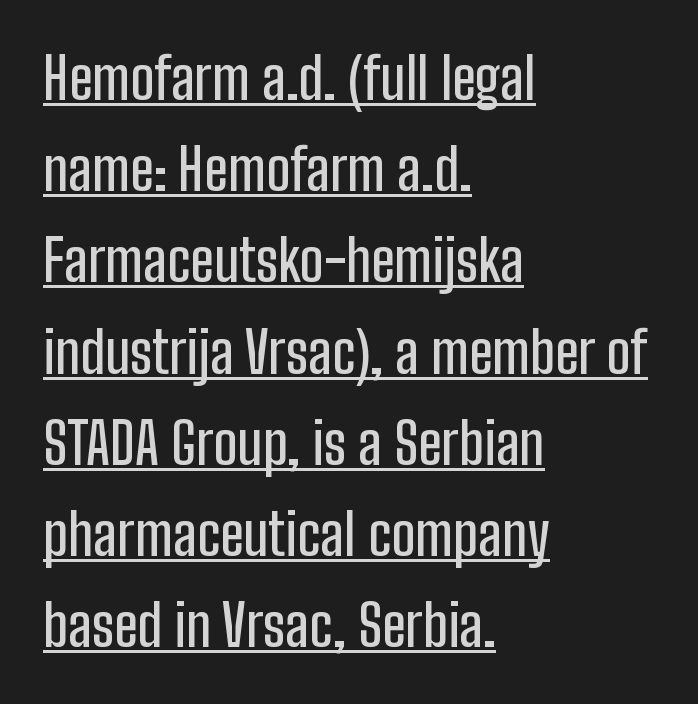
Summary of vertical rhythm: regular, with standard interline spacing. This sample is left-justified, so line endings fall wherever the words run out. Has an underline been added? It has. Here the designer chose a conventional face with non-uniform glyph widths.
